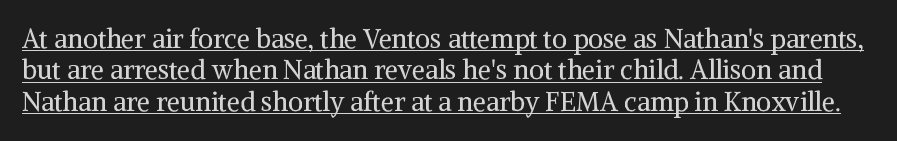
{"italic": "no", "bold": "no", "underline": "yes", "line_spacing_ratio": 1.21, "letter_spacing": "normal", "letter_spacing_em": 0.0, "glyph_px": 26}
